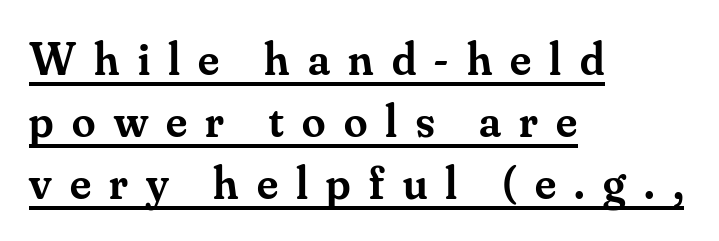
Moderately thickened strokes mark this as semibold type. These lines are set flush left with a ragged right edge. Look at the tracking — it's clearly loosened, letters drifting apart. Classification — serif. Note the varied advance widths — an 'i' is clearly narrower than an 'm'.
